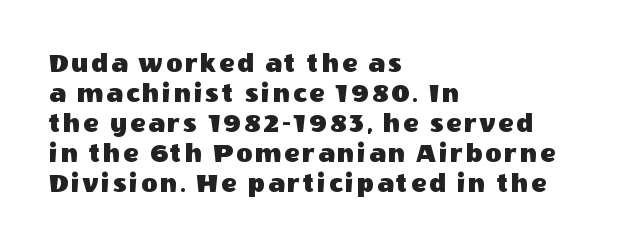
The image shows 28 px sans-serif type, upright; set left-aligned, tight line spacing (1.07x), not underlined; a large x-height.
